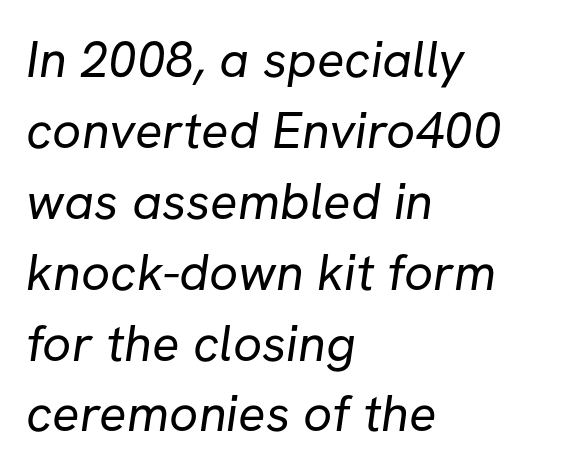
The image shows 51 px regular-weight sans-serif type; set left-aligned, normal line spacing (1.39x), normal letter spacing, not underlined; low stroke contrast and a medium x-height.
